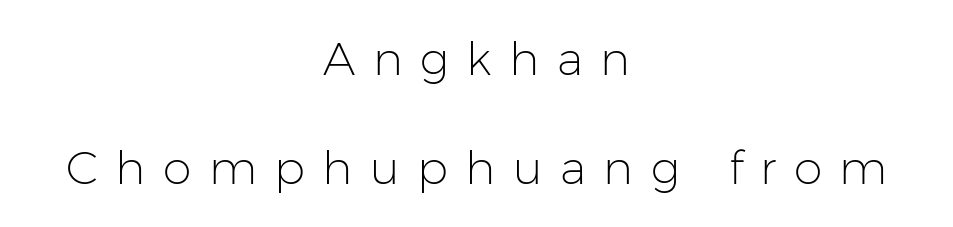
{"serif": "no", "italic": "no", "bold": "no", "weight": "light", "width": "normal", "stroke_contrast": "low", "x_height": "medium", "monospaced": "no", "underline": "no", "align": "center", "line_spacing": "loose", "line_spacing_ratio": 2.38, "letter_spacing": "wide", "letter_spacing_em": 0.38, "glyph_px": 46}
